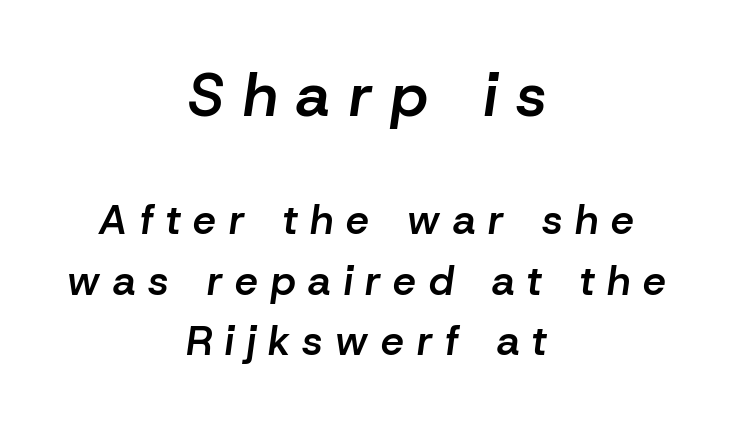
{"italic": "yes", "lean": "right", "slant_degrees": 8, "bold": "semi", "weight": "semibold", "width": "normal", "stroke_contrast": "low", "x_height": "medium", "monospaced": "no", "underline": "no", "align": "center", "line_spacing": "normal", "line_spacing_ratio": 1.47, "letter_spacing": "wide", "letter_spacing_em": 0.31, "larger_block": "first", "size_ratio": 1.49, "glyph_px": 61}
